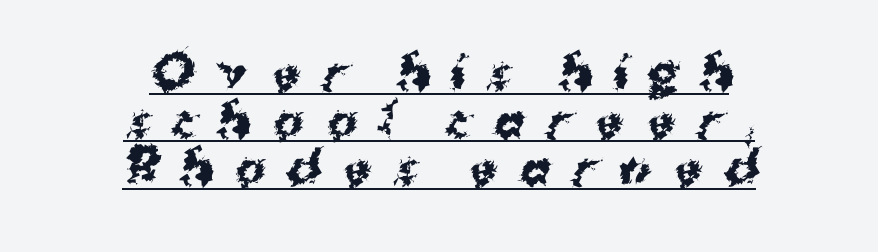
Q: Is the text bold? A: Yes.
Q: Is the typeface a serif or a sans-serif typeface? A: Sans-serif.
Q: Is the text underlined? A: Yes.
Q: How is the paragraph aligned? A: Centered.
Q: Is the spacing between letters normal or unusually wide? A: Unusually wide.
Q: Is the spacing between lines tight, normal or loose? A: Tight.
Q: Width (condensed, normal, or wide)? A: Normal.
Q: Stroke contrast? A: Medium.
Q: x-height? A: Medium.
Q: Monospaced? A: No.
